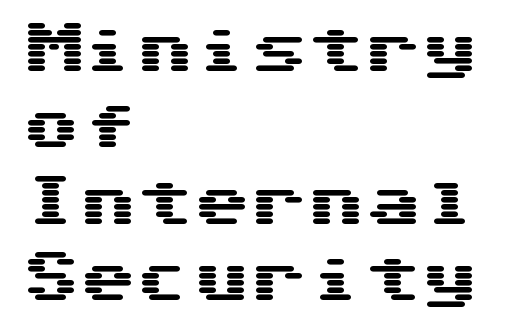
{"serif": "no", "italic": "no", "width": "wide", "stroke_contrast": "medium", "x_height": "medium", "underline": "no", "align": "left", "line_spacing": "normal", "line_spacing_ratio": 1.34, "letter_spacing": "normal", "letter_spacing_em": 0.0, "glyph_px": 57}
